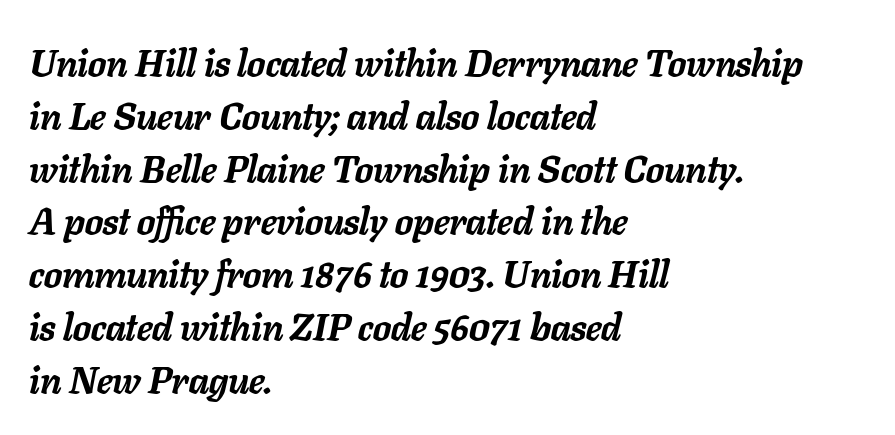
The image shows 38 px semibold type, italic (leaning right); set left-aligned, normal line spacing (1.39x), normal letter spacing, not underlined; low stroke contrast and a medium x-height.
